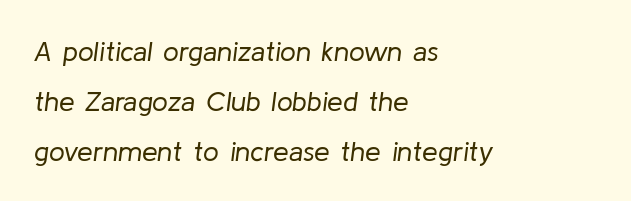
{"italic": "yes", "lean": "right", "slant_degrees": 8, "bold": "no", "weight": "regular", "width": "normal", "stroke_contrast": "low", "x_height": "medium", "monospaced": "no", "underline": "no", "align": "left", "line_spacing_ratio": 1.78, "letter_spacing": "normal", "letter_spacing_em": 0.0, "glyph_px": 28}
